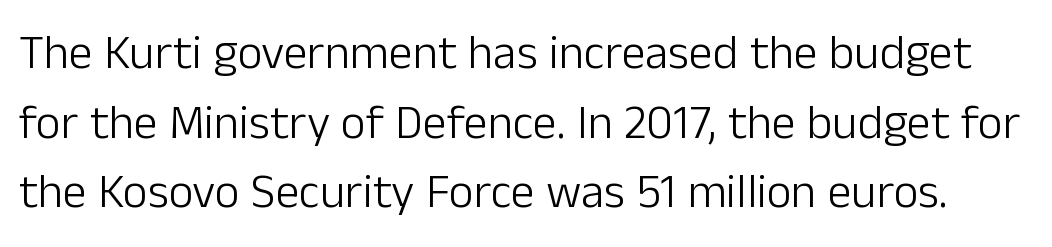
The image shows 48 px light sans-serif type, upright; set normal line spacing (1.45x), normal letter spacing, not underlined; low stroke contrast and a medium x-height.
